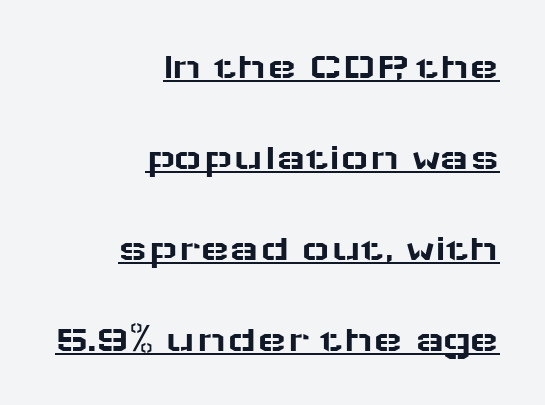
Q: Is the text italic (slanted)? A: No, it is upright.
Q: Is the typeface a serif or a sans-serif typeface? A: Sans-serif.
Q: Is the text underlined? A: Yes.
Q: How is the paragraph aligned? A: Right-aligned.
Q: Is the spacing between letters normal or unusually wide? A: Normal.
Q: Is the spacing between lines tight, normal or loose? A: Loose.
Q: Width (condensed, normal, or wide)? A: Wide.
Q: Stroke contrast? A: Low.
Q: x-height? A: Medium.
Q: Monospaced? A: No.
